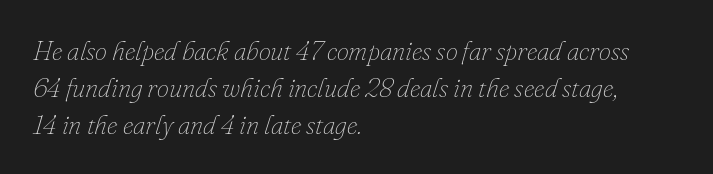
Q: Is the text bold? A: No.
Q: Is the text italic (slanted)? A: Yes, it leans right by about 16 degrees.
Q: Is the text underlined? A: No.
Q: How is the paragraph aligned? A: Left-aligned.
Q: Is the spacing between letters normal or unusually wide? A: Normal.
Q: Is the spacing between lines tight, normal or loose? A: Normal.
